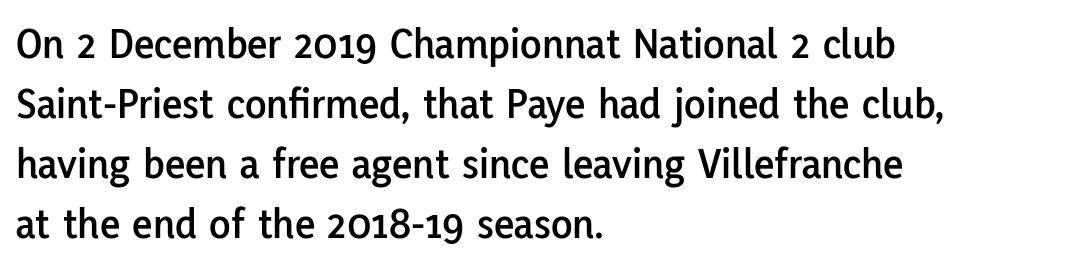
Q: Is the text italic (slanted)? A: No, it is upright.
Q: Is the typeface a serif or a sans-serif typeface? A: Sans-serif.
Q: Is the text underlined? A: No.
Q: How is the paragraph aligned? A: Left-aligned.
Q: Is the spacing between letters normal or unusually wide? A: Normal.
Q: Is the spacing between lines tight, normal or loose? A: Normal.
Q: Width (condensed, normal, or wide)? A: Normal.
Q: Stroke contrast? A: Low.
Q: x-height? A: Medium.
Q: Monospaced? A: No.
